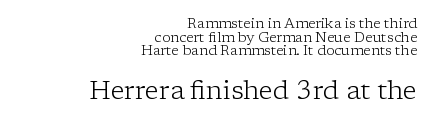
The image shows 26 px text type, upright; set right-aligned, tight line spacing (0.97x), normal letter spacing, not underlined; the second (bottom) block is 1.86x larger.
